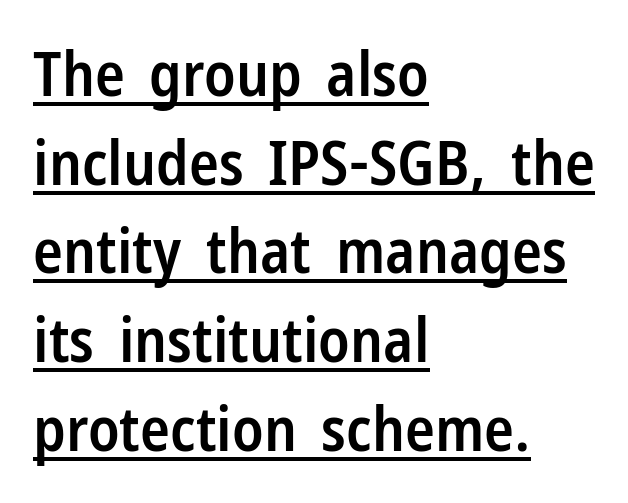
Line beginnings align vertically; line endings do not. This rendering employs a face without finishing strokes, i.e., a sans-serif. How would I describe the line gaps? Plain and ordinary. Firm but not heavy-handed strokes: this text is semibold. You could not count columns in this text — the font is proportionally spaced.
